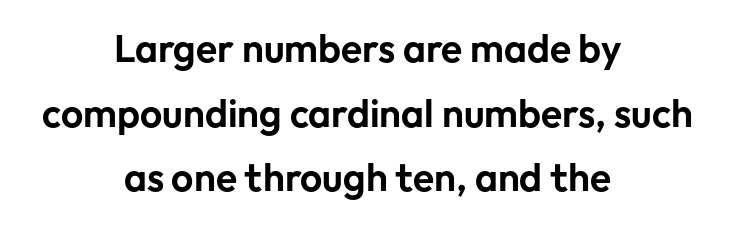
Q: Is the text italic (slanted)? A: No, it is upright.
Q: Is the typeface a serif or a sans-serif typeface? A: Sans-serif.
Q: Is the text underlined? A: No.
Q: How is the paragraph aligned? A: Centered.
Q: Is the spacing between letters normal or unusually wide? A: Normal.
Q: Is the spacing between lines tight, normal or loose? A: Normal.
Q: Width (condensed, normal, or wide)? A: Normal.
Q: Stroke contrast? A: Low.
Q: x-height? A: Medium.
Q: Monospaced? A: No.
